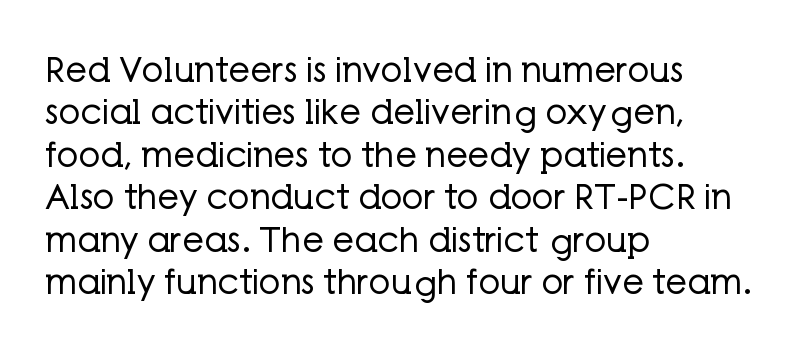
Looks like regular typesetting: each glyph gets only the width it needs. The designer went with a sans here, leaving each stem footless. In CSS terms this would be text-align: left. Check the space under the baseline: it is left empty. The specimen reads as upright at a glance.
